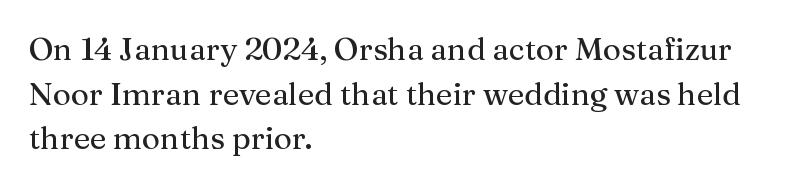
Descender tails drop into unmarked territory. This sample has the flowing, uneven cadence of proportional lettering. The lettering stays uniformly vertical, giving the passage a roman look. The setting favours the left margin, as ordinary paragraphs usually do. Little horizontal feet cap the strokes, marking this as serif type.
